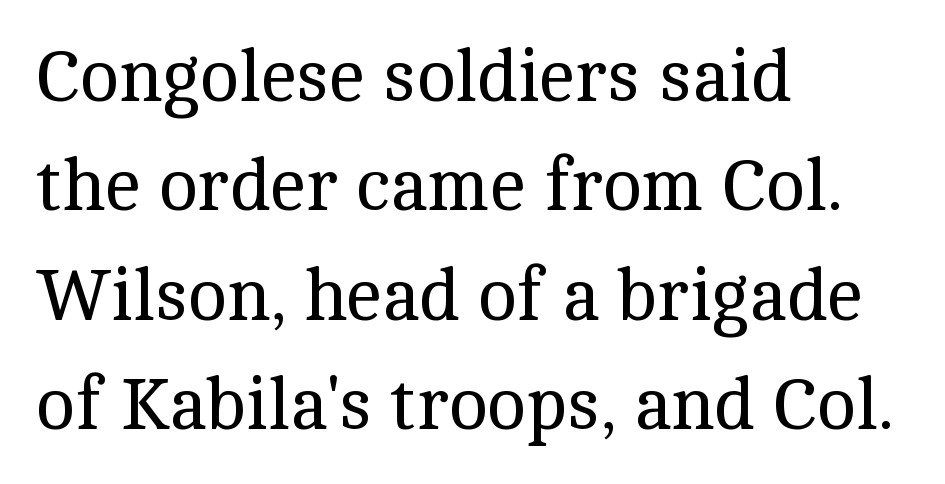
{"serif": "yes", "italic": "no", "bold": "no", "weight": "regular", "width": "normal", "x_height": "medium", "monospaced": "no", "underline": "no", "align": "left", "line_spacing": "normal", "line_spacing_ratio": 1.5, "letter_spacing": "normal", "letter_spacing_em": 0.0, "glyph_px": 73}
